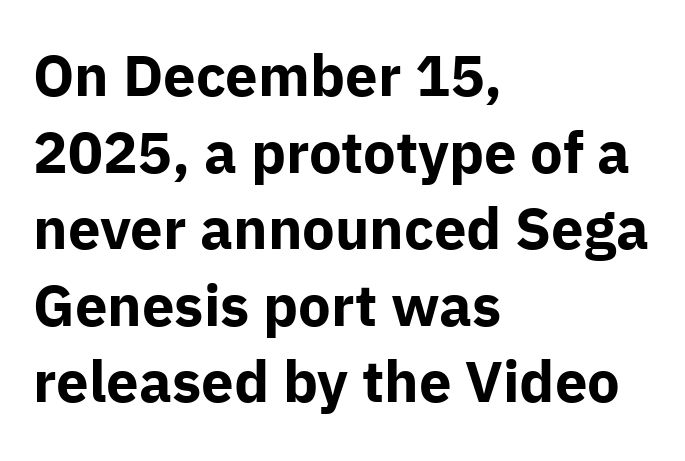
The image shows 58 px bold sans-serif type, upright; set left-aligned, normal line spacing (1.32x), normal letter spacing, not underlined; low stroke contrast and a medium x-height.
